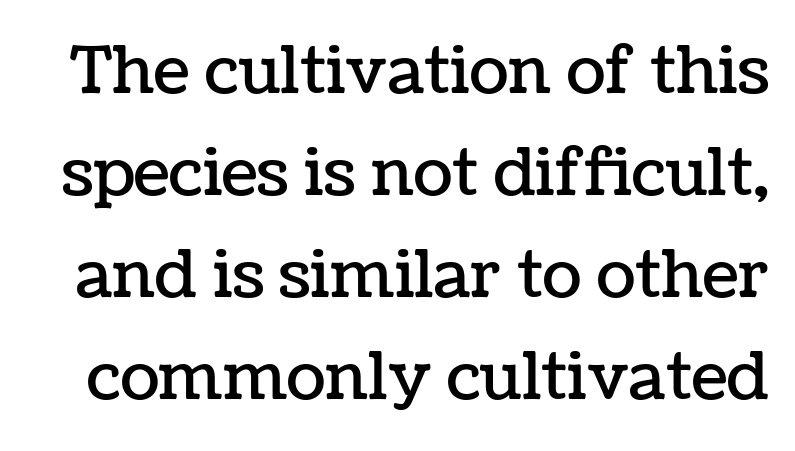
Q: Is the text italic (slanted)? A: No, it is upright.
Q: Is the text underlined? A: No.
Q: Is the spacing between letters normal or unusually wide? A: Normal.
Q: Is the spacing between lines tight, normal or loose? A: Normal.
Q: Width (condensed, normal, or wide)? A: Normal.
Q: Stroke contrast? A: Low.
Q: x-height? A: Medium.
Q: Monospaced? A: No.
